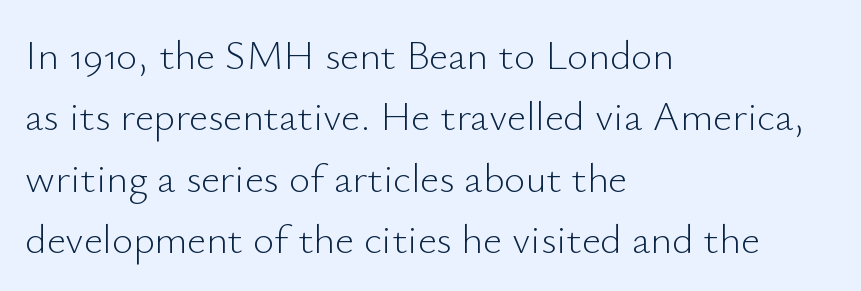
{"serif": "no", "italic": "no", "bold": "no", "weight": "light", "width": "normal", "stroke_contrast": "low", "x_height": "small", "monospaced": "no", "underline": "no", "align": "left", "line_spacing": "normal", "line_spacing_ratio": 1.5, "letter_spacing": "normal", "letter_spacing_em": 0.0, "glyph_px": 41}
